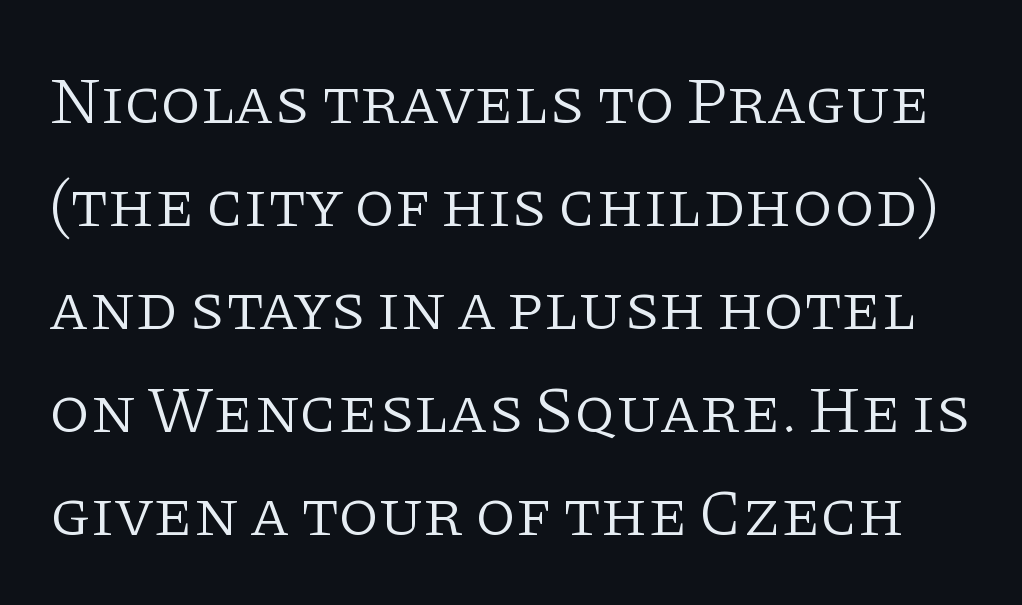
Q: Is the text bold? A: No.
Q: Is the text italic (slanted)? A: No, it is upright.
Q: Is the typeface a serif or a sans-serif typeface? A: Serif.
Q: Is the text underlined? A: No.
Q: Is the spacing between letters normal or unusually wide? A: Normal.
Q: Is the spacing between lines tight, normal or loose? A: Normal.
Q: Width (condensed, normal, or wide)? A: Normal.
Q: Stroke contrast? A: Low.
Q: x-height? A: Large.
Q: Monospaced? A: No.
